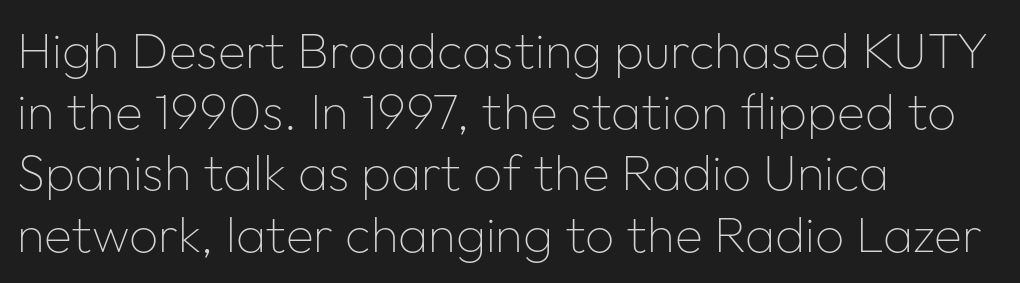
The image shows 51 px thin sans-serif type, upright; set left-aligned, line spacing 1.2x, normal letter spacing, not underlined; low stroke contrast and a medium x-height.
